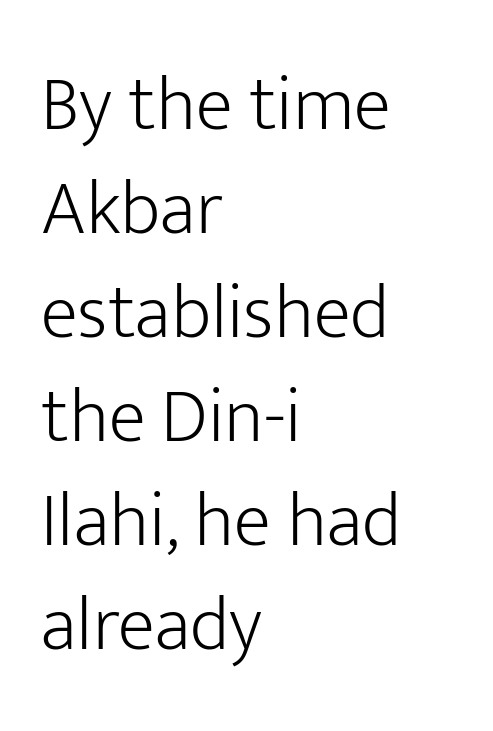
The image shows 77 px light sans-serif type, upright; set left-aligned, normal line spacing (1.35x), normal letter spacing, not underlined; low stroke contrast and a medium x-height.
